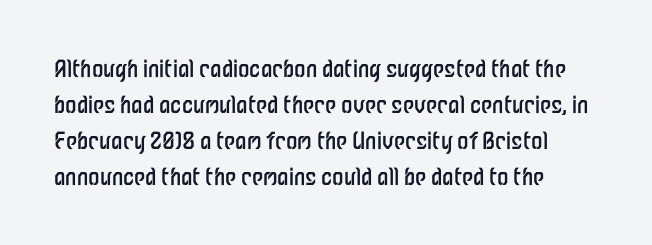
Q: Is the text bold? A: No.
Q: Is the text italic (slanted)? A: No, it is upright.
Q: Is the text underlined? A: No.
Q: Is the spacing between letters normal or unusually wide? A: Normal.
Q: Is the spacing between lines tight, normal or loose? A: Normal.
